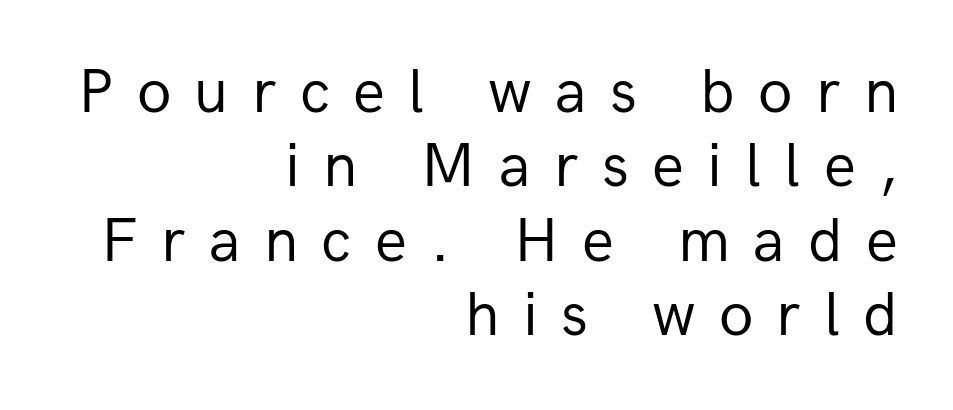
{"serif": "no", "italic": "no", "bold": "no", "weight": "regular", "width": "normal", "stroke_contrast": "low", "x_height": "medium", "monospaced": "no", "underline": "no", "align": "right", "line_spacing_ratio": 1.18, "letter_spacing": "wide", "letter_spacing_em": 0.37, "glyph_px": 63}
